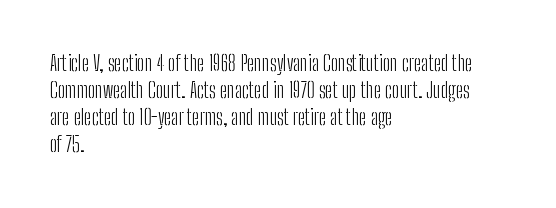
The passage shown is not underscored anywhere. Summary of vertical rhythm: regular, with standard interline spacing. The rag falls on the right side of this text block. Notice how the stems are strictly vertical — no italics here. Vertical stems look standard width or narrower in stroke.
